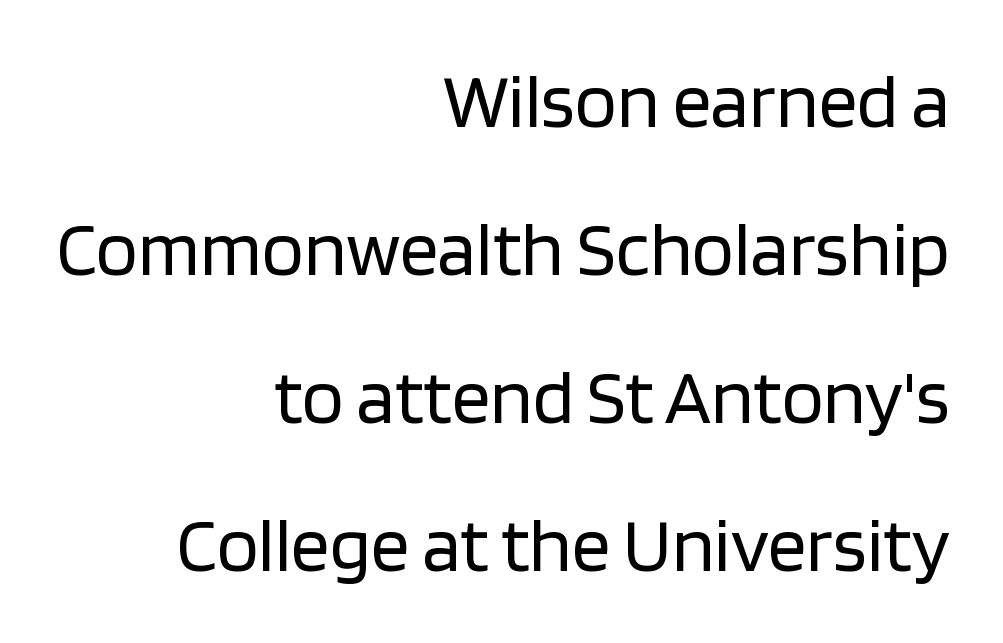
Q: Is the text bold? A: No.
Q: Is the text italic (slanted)? A: No, it is upright.
Q: Is the typeface a serif or a sans-serif typeface? A: Sans-serif.
Q: Is the text underlined? A: No.
Q: How is the paragraph aligned? A: Right-aligned.
Q: Is the spacing between letters normal or unusually wide? A: Normal.
Q: Is the spacing between lines tight, normal or loose? A: Loose.
Q: Width (condensed, normal, or wide)? A: Normal.
Q: Stroke contrast? A: Low.
Q: x-height? A: Large.
Q: Monospaced? A: No.
